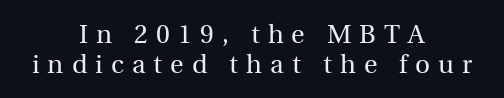
The image shows 26 px text type, upright; set centered, tight line spacing (1.14x), unusually wide letter spacing (+0.31 em), not underlined.
